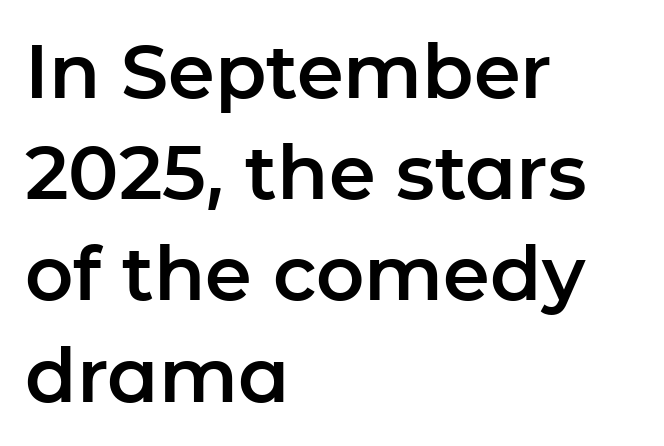
Q: Is the text italic (slanted)? A: No, it is upright.
Q: Is the typeface a serif or a sans-serif typeface? A: Sans-serif.
Q: Is the text underlined? A: No.
Q: How is the paragraph aligned? A: Left-aligned.
Q: Is the spacing between letters normal or unusually wide? A: Normal.
Q: Is the spacing between lines tight, normal or loose? A: Normal.
Q: Width (condensed, normal, or wide)? A: Normal.
Q: Stroke contrast? A: Low.
Q: x-height? A: Medium.
Q: Monospaced? A: No.
